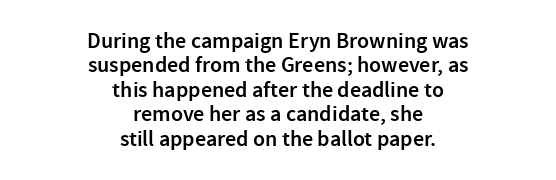
The image shows 22 px text type, upright; set centered, tight line spacing (1.11x), normal letter spacing, not underlined.
